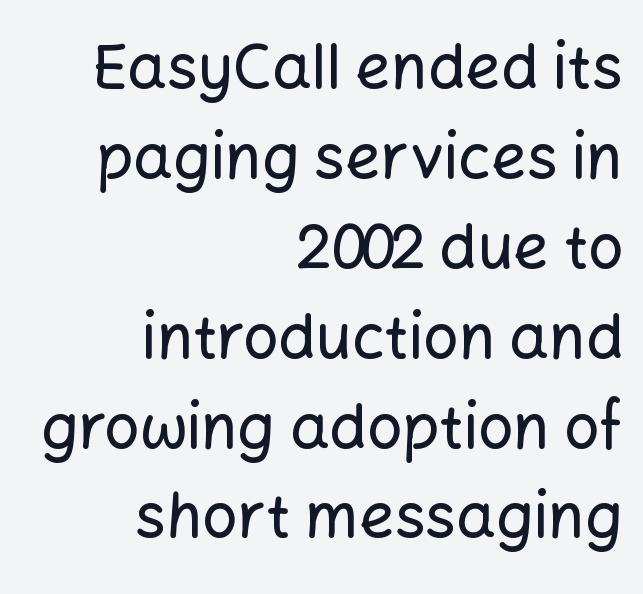
Q: Is the text italic (slanted)? A: No, it is upright.
Q: Is the typeface a serif or a sans-serif typeface? A: Sans-serif.
Q: Is the text underlined? A: No.
Q: How is the paragraph aligned? A: Right-aligned.
Q: Is the spacing between letters normal or unusually wide? A: Normal.
Q: Is the spacing between lines tight, normal or loose? A: Normal.
Q: Width (condensed, normal, or wide)? A: Normal.
Q: Stroke contrast? A: Low.
Q: x-height? A: Medium.
Q: Monospaced? A: No.
